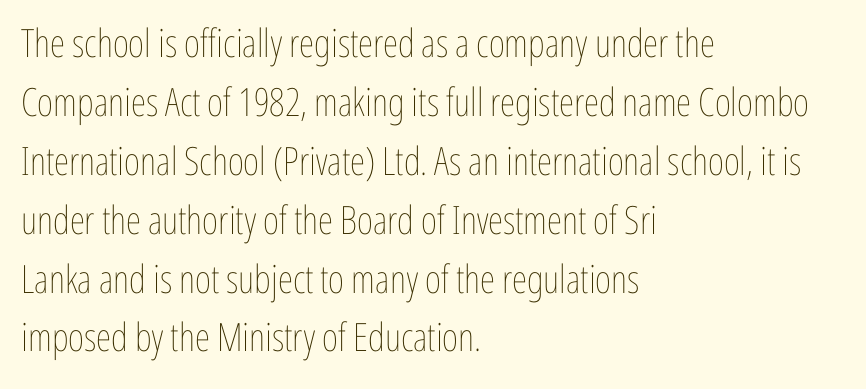
The image shows 39 px thin, condensed type, upright; set left-aligned, normal line spacing (1.51x), normal letter spacing, not underlined; low stroke contrast and a medium x-height.
